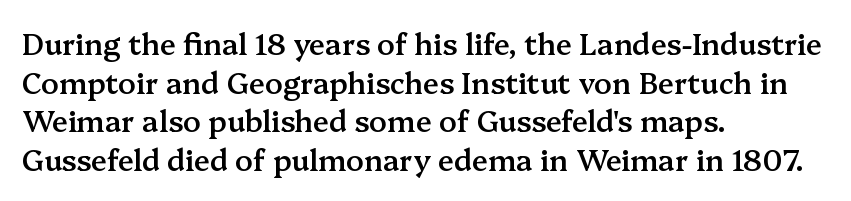
{"serif": "yes", "italic": "no", "bold": "semi", "weight": "semibold", "width": "normal", "stroke_contrast": "medium", "x_height": "medium", "monospaced": "no", "underline": "no", "align": "left", "line_spacing": "normal", "line_spacing_ratio": 1.33, "letter_spacing": "normal", "letter_spacing_em": 0.0, "glyph_px": 29}
